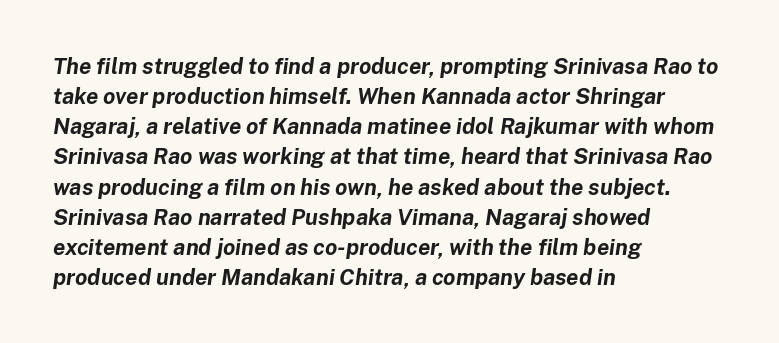
The image shows 22 px bold type, italic (leaning right); set left-aligned, normal line spacing (1.37x), normal letter spacing, not underlined.
